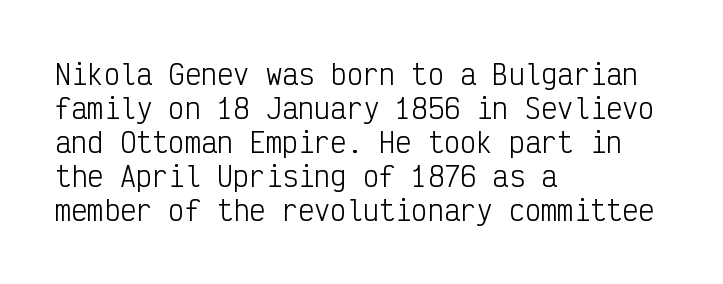
{"italic": "no", "bold": "no", "underline": "no", "align": "left", "line_spacing": "normal", "line_spacing_ratio": 1.26, "letter_spacing": "normal", "letter_spacing_em": 0.0, "glyph_px": 27}
